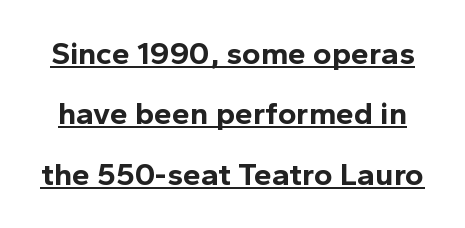
Q: Is the text bold? A: Yes.
Q: Is the text italic (slanted)? A: No, it is upright.
Q: Is the typeface a serif or a sans-serif typeface? A: Sans-serif.
Q: Is the text underlined? A: Yes.
Q: Is the spacing between letters normal or unusually wide? A: Normal.
Q: Width (condensed, normal, or wide)? A: Normal.
Q: x-height? A: Medium.
Q: Monospaced? A: No.
